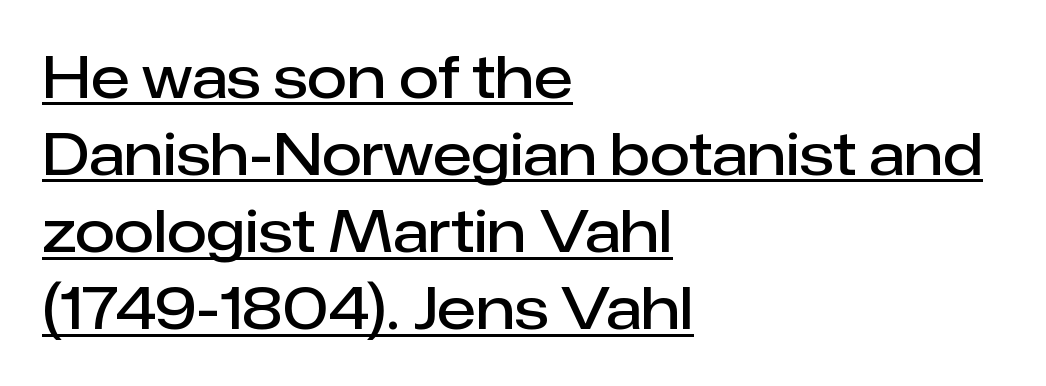
{"serif": "no", "italic": "no", "bold": "semi", "weight": "semibold", "width": "normal", "stroke_contrast": "low", "x_height": "medium", "monospaced": "no", "underline": "yes", "align": "left", "line_spacing": "normal", "line_spacing_ratio": 1.33, "letter_spacing": "normal", "letter_spacing_em": 0.0, "glyph_px": 58}
